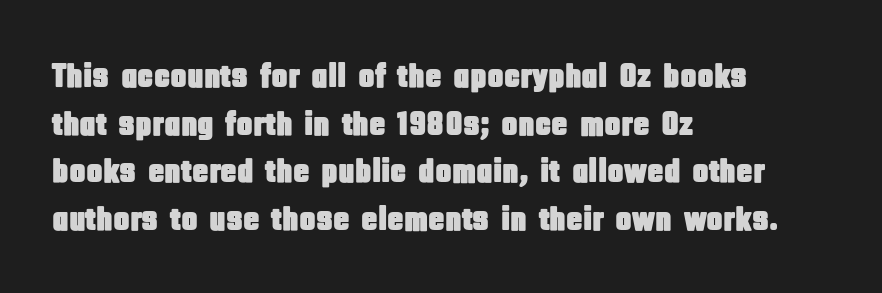
The image shows 34 px condensed sans-serif type, upright; set left-aligned, normal line spacing (1.4x), normal letter spacing, not underlined; low stroke contrast and a large x-height.
